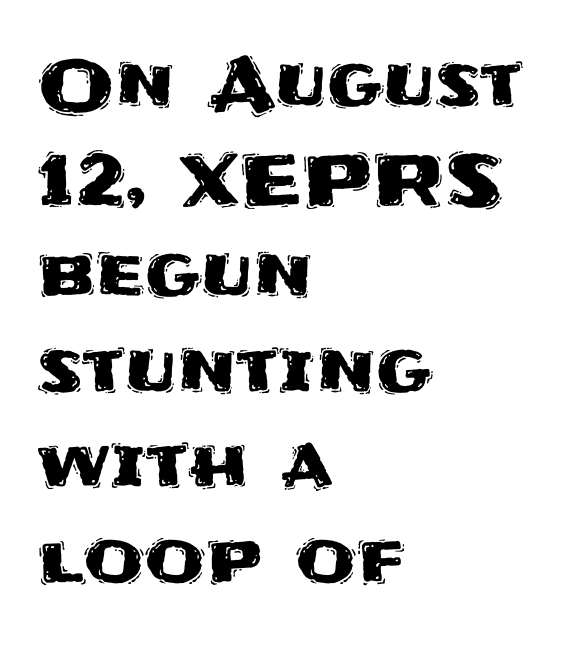
Q: Is the text italic (slanted)? A: No, it is upright.
Q: Is the typeface a serif or a sans-serif typeface? A: Sans-serif.
Q: Is the text underlined? A: No.
Q: How is the paragraph aligned? A: Left-aligned.
Q: Is the spacing between letters normal or unusually wide? A: Normal.
Q: Is the spacing between lines tight, normal or loose? A: Normal.
Q: Width (condensed, normal, or wide)? A: Normal.
Q: Stroke contrast? A: Medium.
Q: x-height? A: Large.
Q: Monospaced? A: No.
